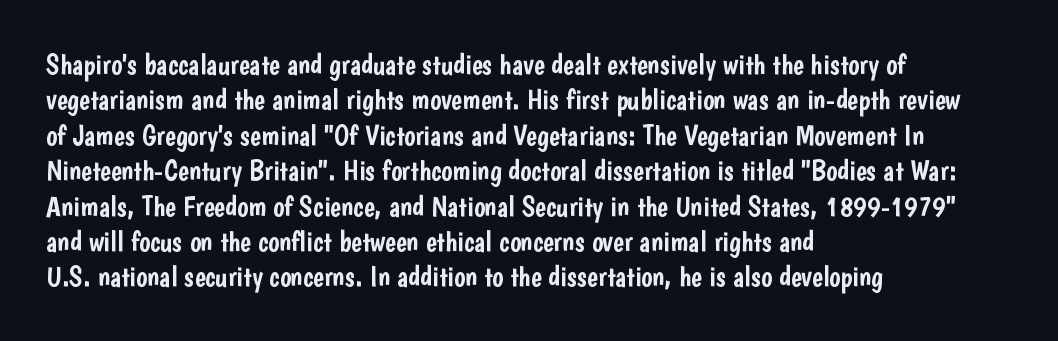
The image shows 29 px condensed sans-serif type, upright; set left-aligned, line spacing 1.22x, normal letter spacing, not underlined; low stroke contrast and a medium x-height.
